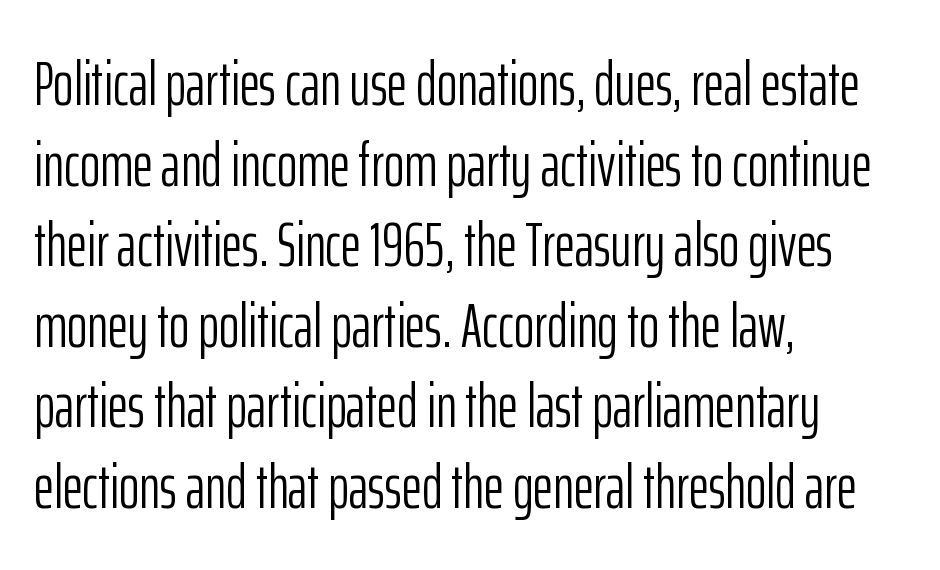
The image shows 62 px light, condensed sans-serif type, upright; set left-aligned, normal line spacing (1.3x), normal letter spacing, not underlined; low stroke contrast and a medium x-height.
